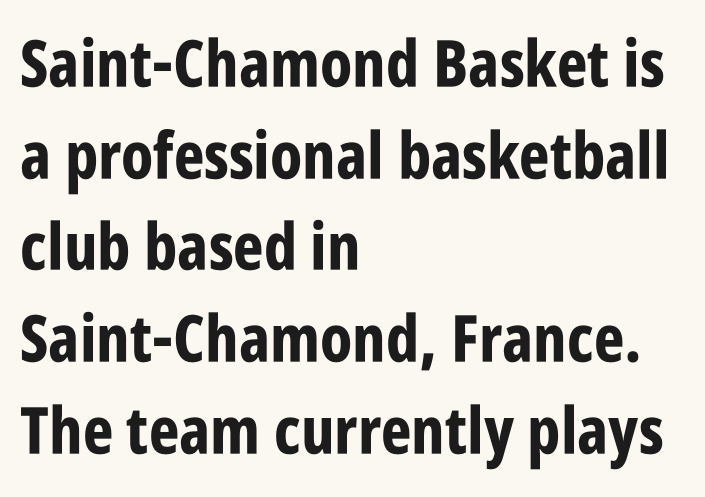
Characters remain perfectly vertical along every line. A student would call this left alignment; a typographer would say flush left, rag right. A typesetter would call this proportional, since set widths differ per character. The leading is moderate, giving the passage an even texture.
